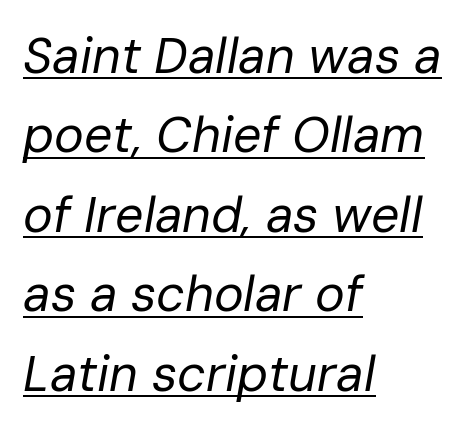
Q: Is the text bold? A: No.
Q: Is the text italic (slanted)? A: Yes, it leans right by about 10 degrees.
Q: Is the text underlined? A: Yes.
Q: How is the paragraph aligned? A: Left-aligned.
Q: Is the spacing between letters normal or unusually wide? A: Normal.
Q: Is the spacing between lines tight, normal or loose? A: Normal.
Q: Width (condensed, normal, or wide)? A: Normal.
Q: Stroke contrast? A: Low.
Q: x-height? A: Medium.
Q: Monospaced? A: No.
